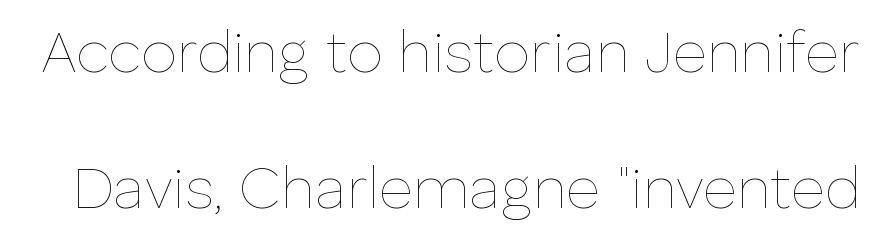
Vertical stems look standard width or narrower in stroke. Loosely led — the rows are spread out. Default kerning and tracking; the words read as compact shapes. No italicization has been applied; the sample stays upright. These lines are rendered in a variable-pitch font.
